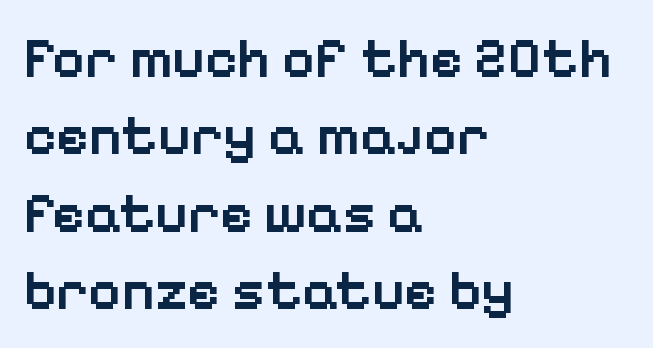
The image shows 56 px semibold sans-serif type, upright; set left-aligned, normal line spacing (1.38x), normal letter spacing, not underlined; low stroke contrast and a medium x-height.
